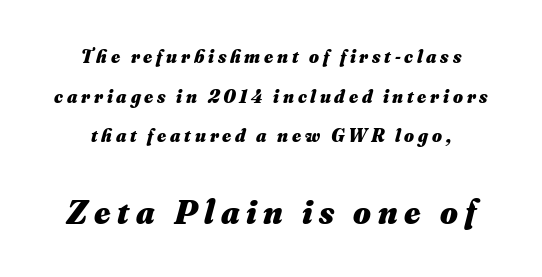
Q: Is the text bold? A: Yes.
Q: Is the text italic (slanted)? A: Yes, it leans right by about 16 degrees.
Q: Is the text underlined? A: No.
Q: How is the paragraph aligned? A: Centered.
Q: Is the spacing between letters normal or unusually wide? A: Unusually wide.
Q: Is the spacing between lines tight, normal or loose? A: Loose.
Q: Which block of text is set in a larger size, the first (top) or the second (bottom)? A: The second (bottom) one.
Q: Width (condensed, normal, or wide)? A: Normal.
Q: Stroke contrast? A: Medium.
Q: x-height? A: Small.
Q: Monospaced? A: No.
